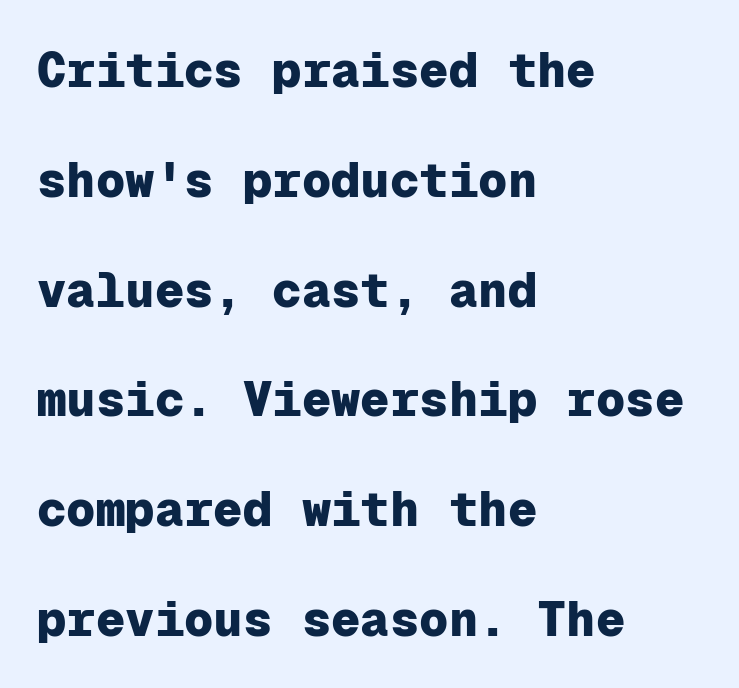
Q: Is the text bold? A: Yes.
Q: Is the text italic (slanted)? A: No, it is upright.
Q: Is the typeface a serif or a sans-serif typeface? A: Sans-serif.
Q: Is the text underlined? A: No.
Q: How is the paragraph aligned? A: Left-aligned.
Q: Is the spacing between letters normal or unusually wide? A: Normal.
Q: Is the spacing between lines tight, normal or loose? A: Loose.
Q: Width (condensed, normal, or wide)? A: Normal.
Q: Stroke contrast? A: Low.
Q: x-height? A: Medium.
Q: Monospaced? A: Yes.
